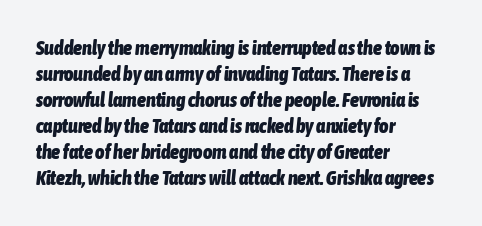
{"italic": "yes", "lean": "right", "slant_degrees": 6, "bold": "yes", "underline": "no", "align": "left", "line_spacing": "normal", "line_spacing_ratio": 1.3, "letter_spacing": "normal", "letter_spacing_em": 0.0, "glyph_px": 20}
